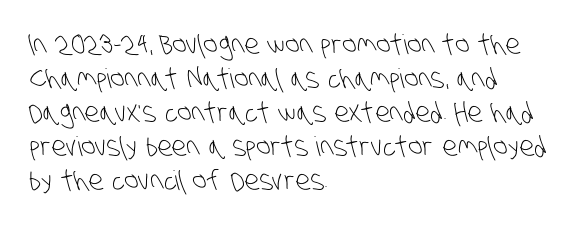
The image shows 27 px text type; set left-aligned, normal line spacing (1.26x), normal letter spacing, not underlined.
